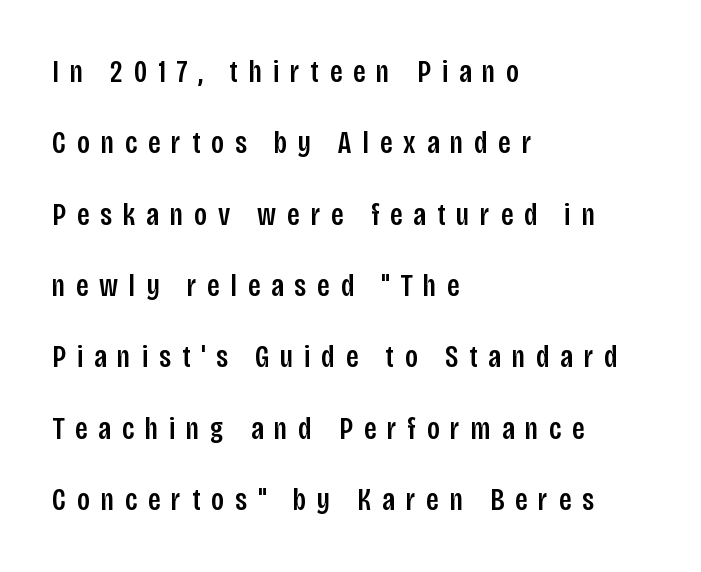
{"serif": "no", "italic": "no", "width": "condensed", "stroke_contrast": "low", "x_height": "large", "monospaced": "no", "underline": "no", "align": "left", "line_spacing": "loose", "line_spacing_ratio": 2.23, "letter_spacing": "wide", "letter_spacing_em": 0.34, "glyph_px": 32}
